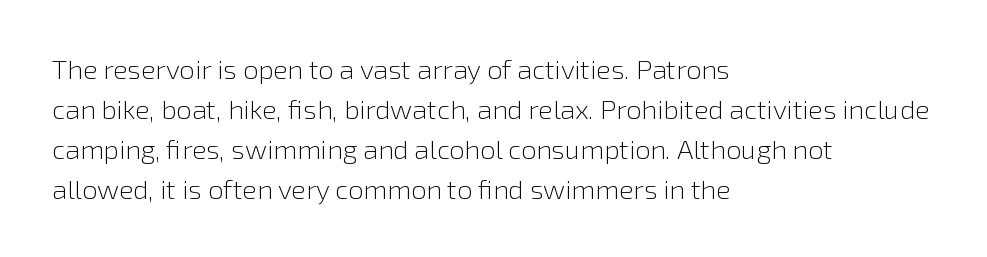
Italic: no, the glyphs are upright roman. Observe the ordinary spacing: letters are neighbours, not strangers. Line spacing here is normal. The zone under the glyphs is completely vacant. These lines stack with their left ends in a neat column.
